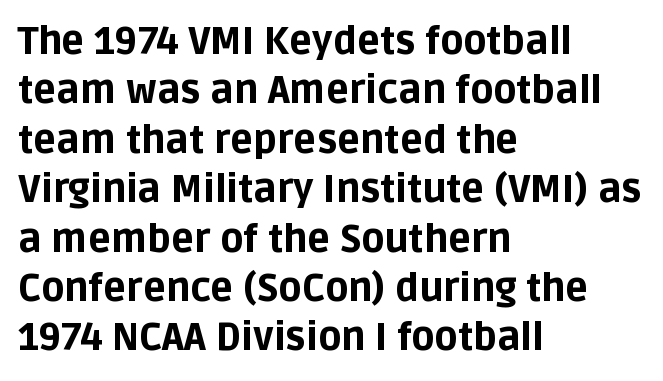
Q: Is the text bold? A: Yes.
Q: Is the text italic (slanted)? A: No, it is upright.
Q: Is the typeface a serif or a sans-serif typeface? A: Sans-serif.
Q: Is the text underlined? A: No.
Q: How is the paragraph aligned? A: Left-aligned.
Q: Is the spacing between letters normal or unusually wide? A: Normal.
Q: Is the spacing between lines tight, normal or loose? A: Normal.
Q: Width (condensed, normal, or wide)? A: Normal.
Q: Stroke contrast? A: Low.
Q: x-height? A: Large.
Q: Monospaced? A: No.
